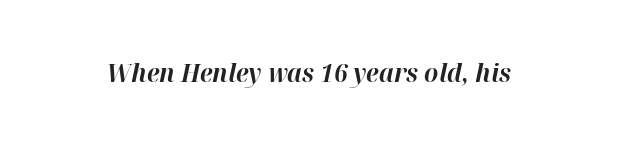
Letters rest on an invisible, unmarked baseline. Compared with typical body copy, the letter spacing here is the same. Rendered with sloped, italic letterforms. Students, this is bold: see how much ink each stroke carries.
